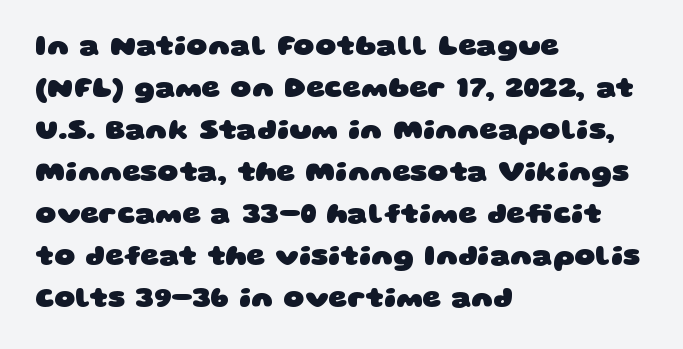
{"serif": "no", "bold": "yes", "weight": "heavy", "width": "wide", "stroke_contrast": "low", "x_height": "large", "monospaced": "no", "underline": "no", "align": "left", "line_spacing": "normal", "line_spacing_ratio": 1.45, "letter_spacing": "normal", "letter_spacing_em": 0.0, "glyph_px": 29}
